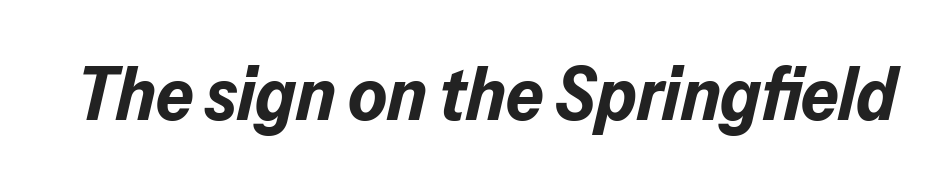
The image shows 74 px bold type, italic (leaning right); set normal letter spacing, not underlined; low stroke contrast and a medium x-height.
